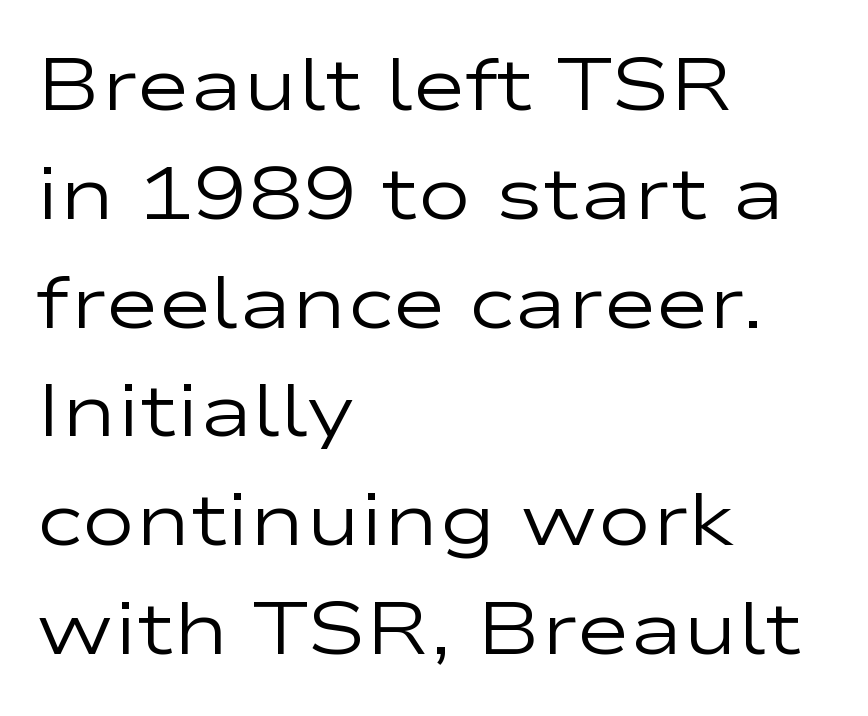
Counters stay open thanks to moderate or lighter strokes. Character widths vary here, with narrow letters taking less room than wide ones. Horizontal bands of white between lines are of average thickness. Observe the absence of serifs on each vertical stroke in this sample.
